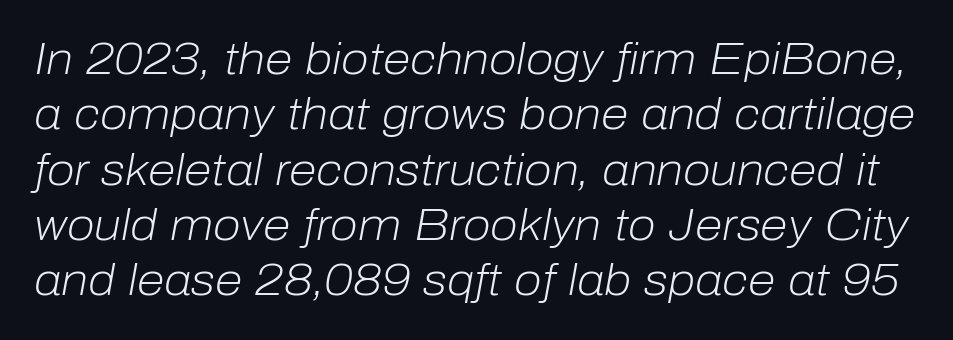
The image shows 45 px light type, italic (leaning right); set line spacing 1.23x, normal letter spacing, not underlined; low stroke contrast and a medium x-height.
